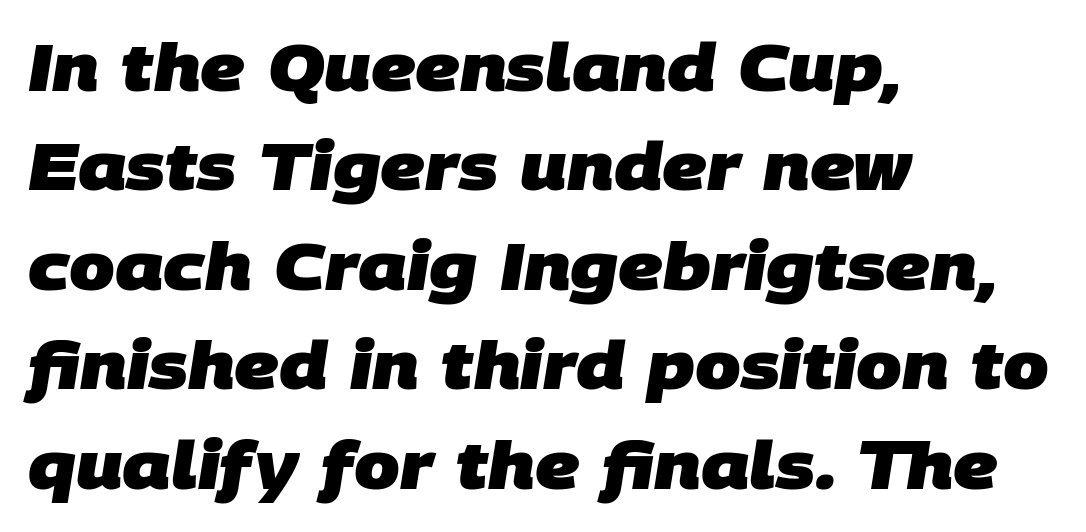
Vertically, the passage feels balanced, rows spaced as you'd expect. Each line starts at the same left margin while the right side varies. Strong, thick strokes mark this as bold type. The space beneath each line is pristine and unruled. Here the glyphs are tracked normally, forming tight word shapes. Spacing verdict: proportional, widths tailored to each character.
